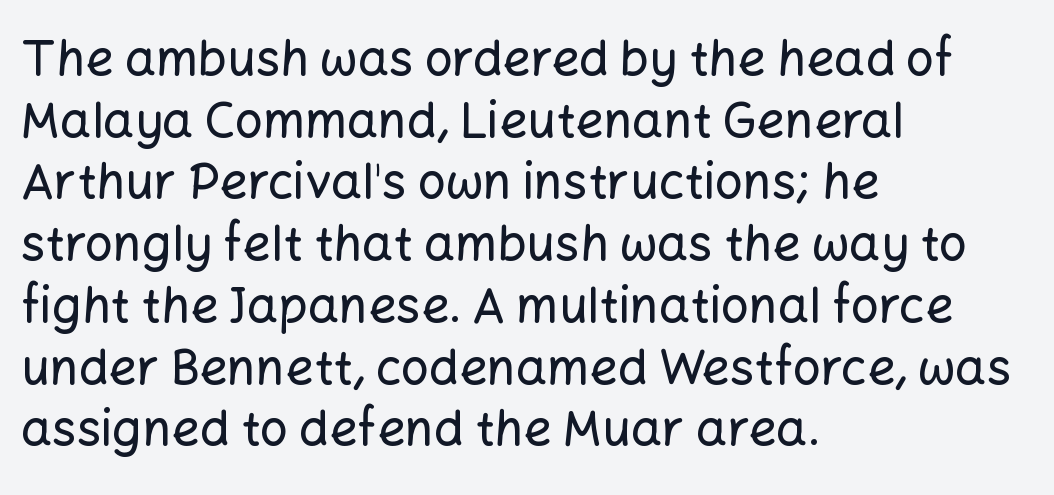
The image shows 49 px sans-serif type, upright; set left-aligned, normal line spacing (1.26x), normal letter spacing, not underlined; low stroke contrast and a medium x-height.
